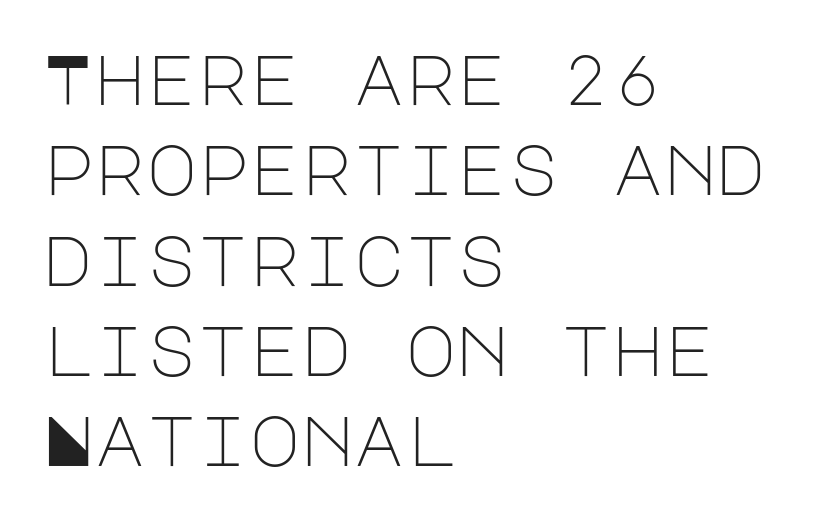
Q: Is the text bold? A: No.
Q: Is the text italic (slanted)? A: No, it is upright.
Q: Is the typeface a serif or a sans-serif typeface? A: Sans-serif.
Q: Is the text underlined? A: No.
Q: How is the paragraph aligned? A: Left-aligned.
Q: Is the spacing between letters normal or unusually wide? A: Normal.
Q: Is the spacing between lines tight, normal or loose? A: Normal.
Q: Width (condensed, normal, or wide)? A: Normal.
Q: Stroke contrast? A: Low.
Q: x-height? A: Large.
